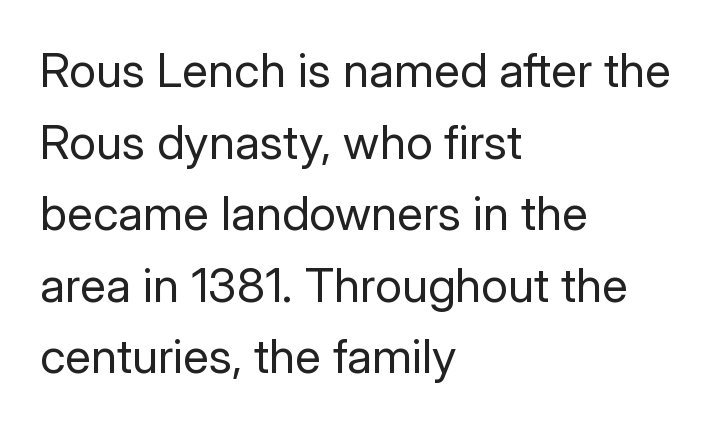
Q: Is the text bold? A: No.
Q: Is the text italic (slanted)? A: No, it is upright.
Q: Is the typeface a serif or a sans-serif typeface? A: Sans-serif.
Q: Is the text underlined? A: No.
Q: How is the paragraph aligned? A: Left-aligned.
Q: Is the spacing between letters normal or unusually wide? A: Normal.
Q: Is the spacing between lines tight, normal or loose? A: Normal.
Q: Width (condensed, normal, or wide)? A: Normal.
Q: Stroke contrast? A: Low.
Q: x-height? A: Medium.
Q: Monospaced? A: No.
